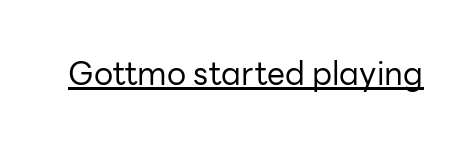
{"serif": "no", "italic": "no", "bold": "no", "weight": "regular", "width": "normal", "stroke_contrast": "low", "x_height": "medium", "monospaced": "no", "underline": "yes", "letter_spacing": "normal", "letter_spacing_em": 0.0, "glyph_px": 32}
